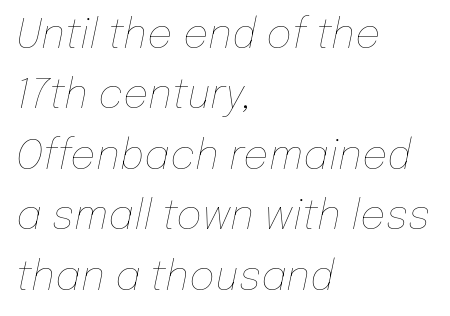
Characters are canted at an angle relative to the baseline's perpendicular. All the whitespace from short lines collects on the right. Stroke mass is kept to a normal reading level or below. The foot of each line stays bare and open. The vertical gap from one line to the next is medium.
